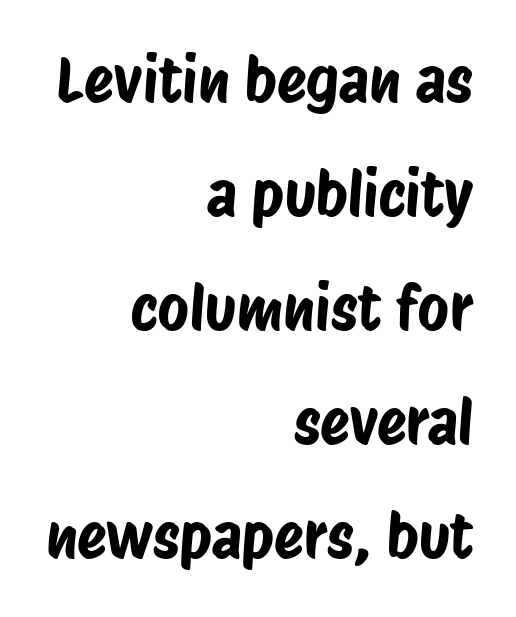
{"serif": "no", "width": "condensed", "stroke_contrast": "low", "x_height": "large", "monospaced": "no", "underline": "no", "align": "right", "line_spacing_ratio": 1.87, "letter_spacing": "normal", "letter_spacing_em": 0.0, "glyph_px": 61}
